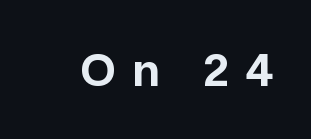
The image shows 44 px bold sans-serif type, upright; set unusually wide letter spacing (+0.38 em), not underlined; low stroke contrast and a medium x-height.
